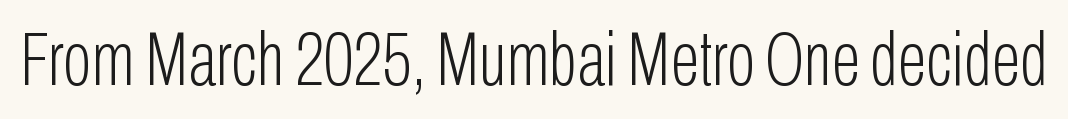
Q: Is the text bold? A: No.
Q: Is the text italic (slanted)? A: No, it is upright.
Q: Is the typeface a serif or a sans-serif typeface? A: Sans-serif.
Q: Is the text underlined? A: No.
Q: Is the spacing between letters normal or unusually wide? A: Normal.
Q: Width (condensed, normal, or wide)? A: Condensed.
Q: Stroke contrast? A: Low.
Q: x-height? A: Medium.
Q: Monospaced? A: No.
